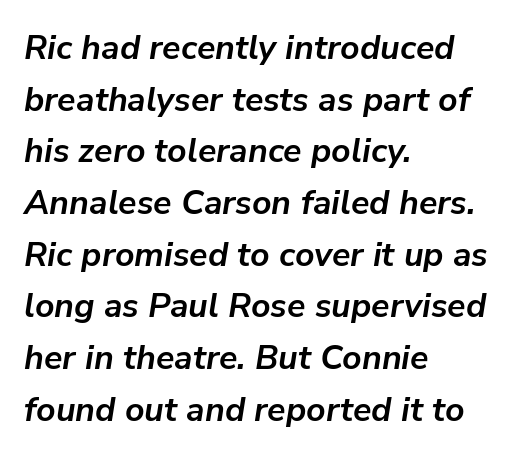
The image shows 34 px semibold type, italic (leaning right); set left-aligned, normal line spacing (1.52x), normal letter spacing, not underlined; low stroke contrast and a medium x-height.
